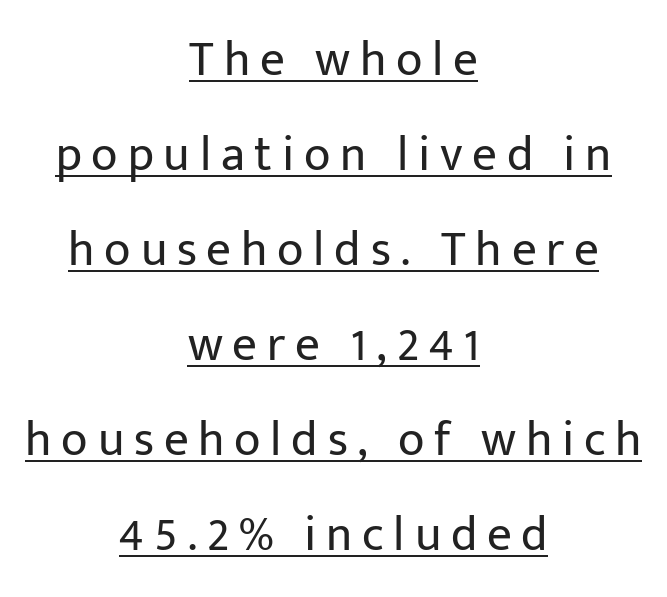
Ascenders rise straight up at ninety degrees. The line-height multiplier appears high, well above default. Horizontal alignment here is central, giving a formal, balanced look. Honestly, the underline is the first thing you notice here. The rendering uses natural spacing where letterforms have individual widths. No heavy texture on the line: the type isn't bold.
